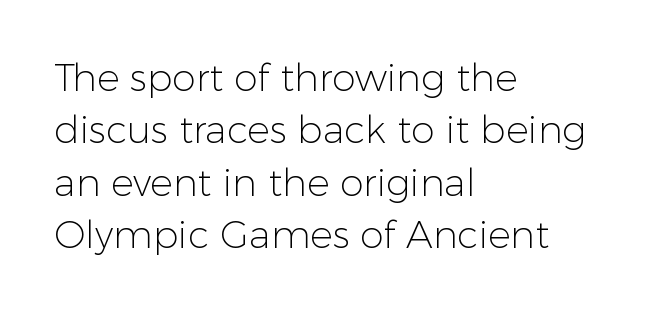
The image shows 38 px light sans-serif type, upright; set left-aligned, normal line spacing (1.38x), normal letter spacing, not underlined; low stroke contrast and a medium x-height.
